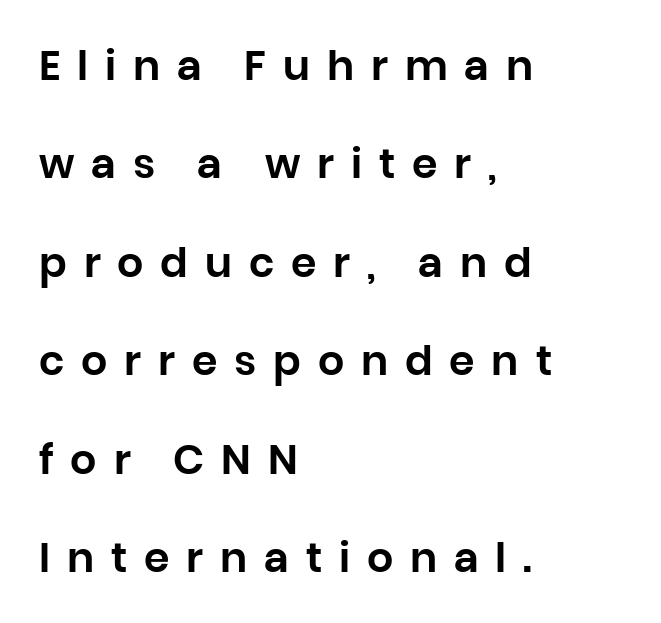
The image shows 41 px sans-serif type, upright; set left-aligned, loose line spacing (2.4x), unusually wide letter spacing (+0.41 em), not underlined; low stroke contrast and a large x-height.
